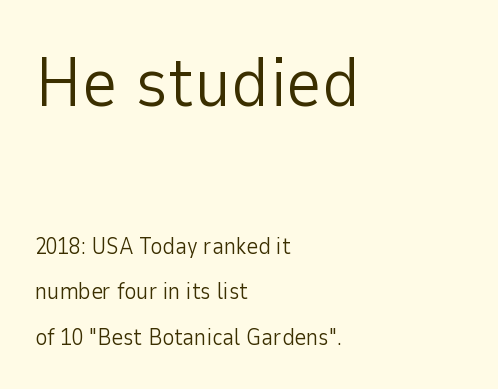
{"serif": "no", "italic": "no", "bold": "no", "weight": "light", "width": "normal", "stroke_contrast": "low", "x_height": "medium", "monospaced": "no", "underline": "no", "align": "left", "line_spacing": "loose", "line_spacing_ratio": 1.98, "letter_spacing": "normal", "letter_spacing_em": 0.0, "larger_block": "first", "size_ratio": 3.04, "glyph_px": 70}
